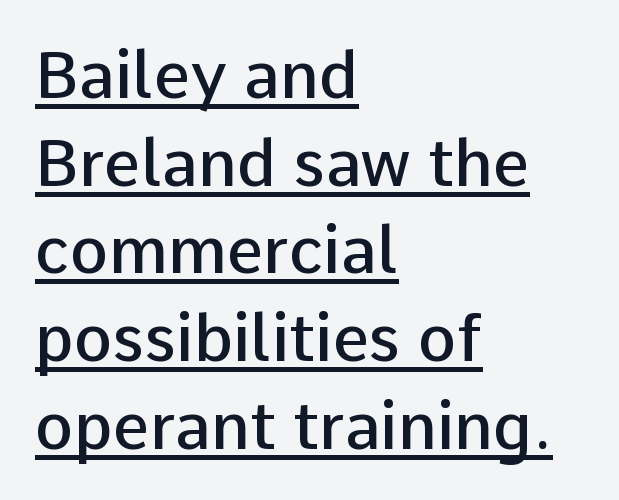
The image shows 65 px semibold sans-serif type, upright; set left-aligned, normal line spacing (1.35x), normal letter spacing, underlined; low stroke contrast and a medium x-height.
